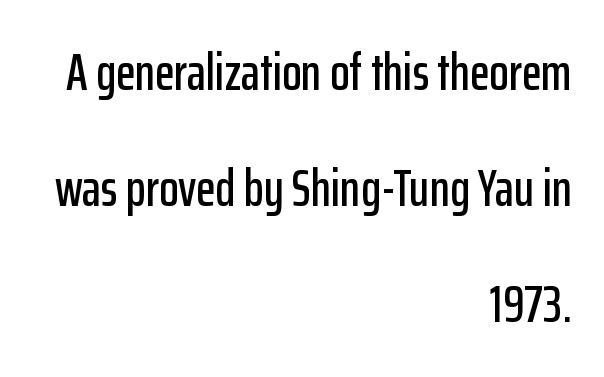
Q: Is the text italic (slanted)? A: No, it is upright.
Q: Is the typeface a serif or a sans-serif typeface? A: Sans-serif.
Q: Is the text underlined? A: No.
Q: How is the paragraph aligned? A: Right-aligned.
Q: Is the spacing between letters normal or unusually wide? A: Normal.
Q: Is the spacing between lines tight, normal or loose? A: Loose.
Q: Width (condensed, normal, or wide)? A: Condensed.
Q: Stroke contrast? A: Low.
Q: x-height? A: Medium.
Q: Monospaced? A: No.
